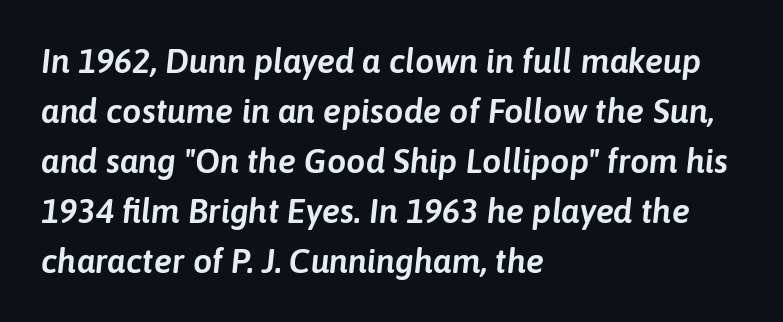
The image shows 34 px text type, italic (leaning right); set left-aligned, normal line spacing (1.47x), normal letter spacing, not underlined; low stroke contrast and a medium x-height.
